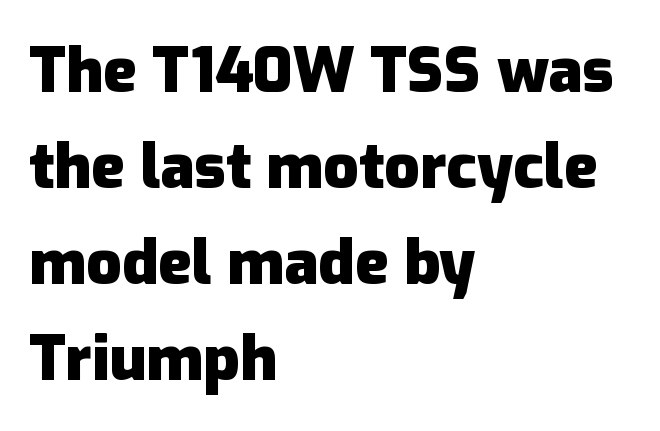
The image shows 62 px heavy sans-serif type, upright; set left-aligned, normal line spacing (1.55x), normal letter spacing, not underlined; low stroke contrast and a medium x-height.
